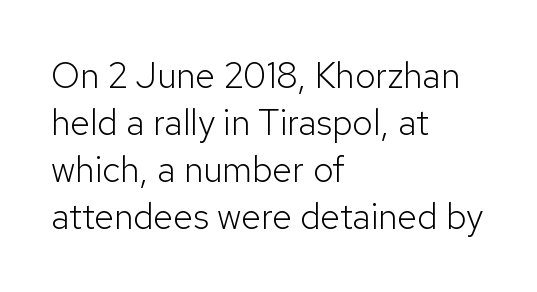
{"serif": "no", "italic": "no", "bold": "no", "weight": "light", "width": "normal", "stroke_contrast": "low", "x_height": "medium", "monospaced": "no", "underline": "no", "align": "left", "line_spacing": "normal", "line_spacing_ratio": 1.31, "letter_spacing": "normal", "letter_spacing_em": 0.0, "glyph_px": 36}
